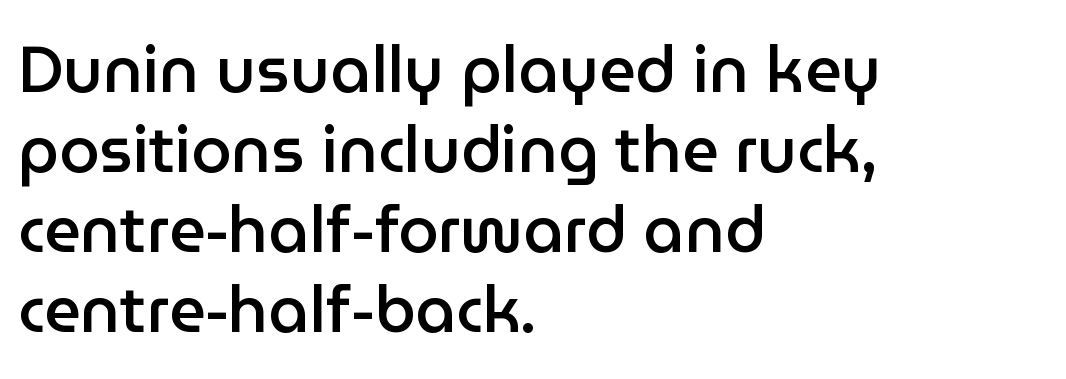
The image shows 64 px semibold sans-serif type, upright; set left-aligned, normal line spacing (1.25x), normal letter spacing, not underlined; low stroke contrast and a medium x-height.
